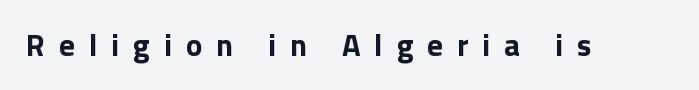
The image shows 31 px bold sans-serif type, upright; set unusually wide letter spacing (+0.45 em), not underlined; low stroke contrast and a medium x-height.
